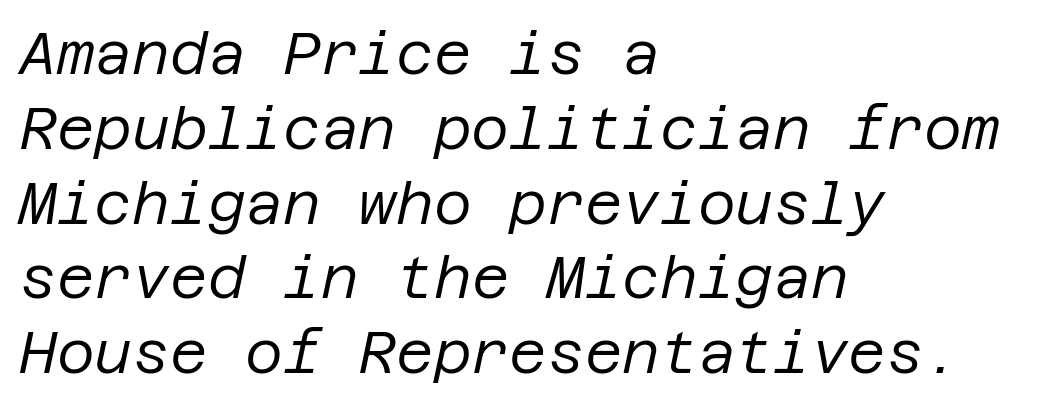
Bare-footed words on every line. Regular leading. Counters stay open thanks to moderate or lighter strokes. The axis of the letterforms is tilted away from vertical. There is no visible air inserted between adjacent glyphs. Short and long lines alike share a common starting point at left.
